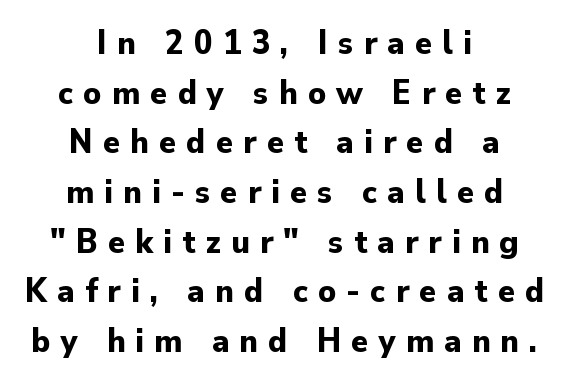
Think of a printed novel: that variable character pitch is what you see here. Layout note: lines centered. Underline: absent. When letters stand straight like this, we call the style roman or upright. Typographic density is high because the face is bold. Regarding leading, the lines here are spaced in the standard way.
